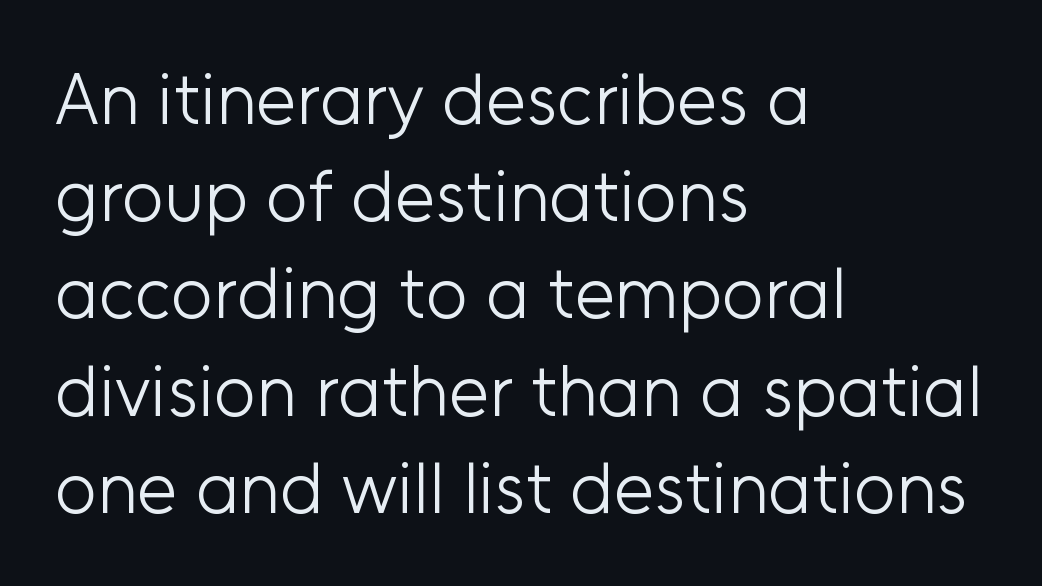
Regular leading. Varying glyph widths throughout — classic text-font behaviour. Does extra space separate the letters? No, they use regular spacing. Nope, not italic — everything's standing straight. The passage is arranged the way most books set body copy — flush left. The glyphs in this specimen are sans serif.
